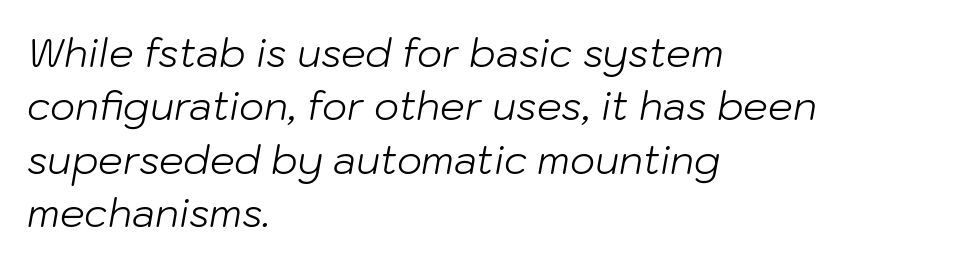
{"italic": "yes", "lean": "right", "slant_degrees": 10, "bold": "no", "weight": "light", "width": "normal", "stroke_contrast": "low", "x_height": "medium", "monospaced": "no", "underline": "no", "align": "left", "line_spacing": "normal", "line_spacing_ratio": 1.37, "letter_spacing": "normal", "letter_spacing_em": 0.0, "glyph_px": 39}
